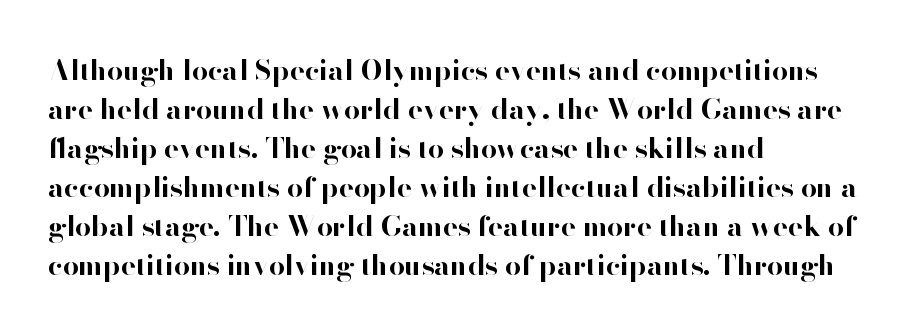
Chunky letters — that's bold for sure. A classic flush-left, rag-right setting is used for this passage. Short note: letters normally spaced. Nope, no serifs anywhere on these letters.
